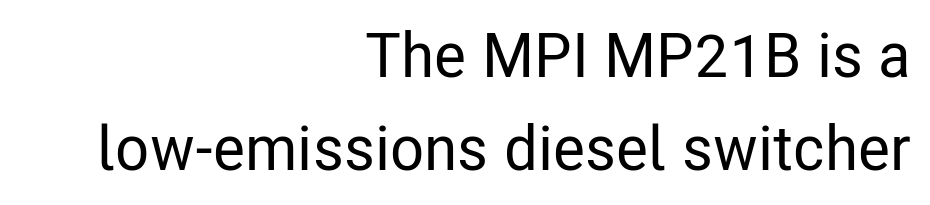
Q: Is the text italic (slanted)? A: No, it is upright.
Q: Is the typeface a serif or a sans-serif typeface? A: Sans-serif.
Q: Is the text underlined? A: No.
Q: How is the paragraph aligned? A: Right-aligned.
Q: Is the spacing between letters normal or unusually wide? A: Normal.
Q: Is the spacing between lines tight, normal or loose? A: Normal.
Q: Width (condensed, normal, or wide)? A: Condensed.
Q: Stroke contrast? A: Low.
Q: x-height? A: Medium.
Q: Monospaced? A: No.
